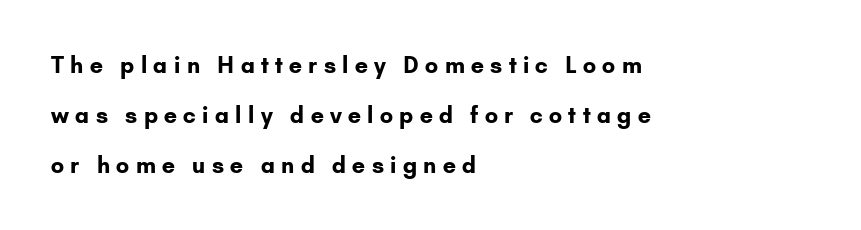
{"italic": "no", "bold": "yes", "underline": "no", "align": "left", "line_spacing": "loose", "line_spacing_ratio": 2.27, "letter_spacing": "wide", "letter_spacing_em": 0.29, "glyph_px": 22}
